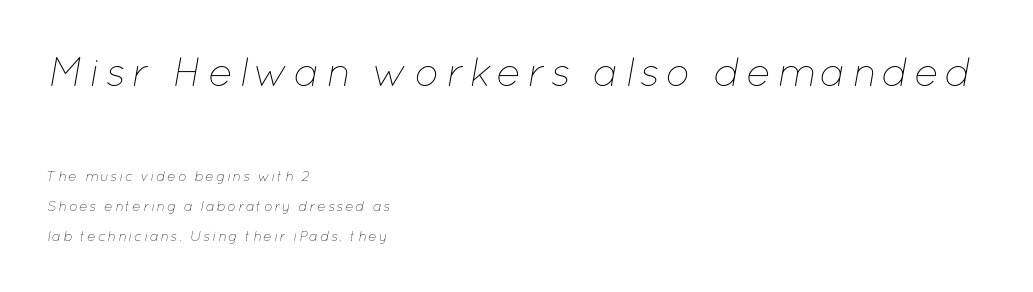
Notice how the passage keeps a crisp vertical edge on the left only. Proportional: the letters do not fall into vertical columns. The whole block is typeset with a tilt. The earlier block is typeset at a bigger size than the later block.
